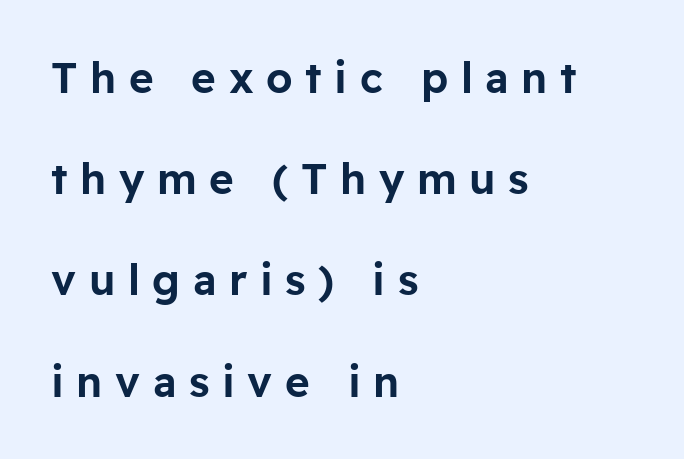
The image shows 42 px sans-serif type, upright; set left-aligned, loose line spacing (2.41x), unusually wide letter spacing (+0.3 em), not underlined; low stroke contrast and a medium x-height.
